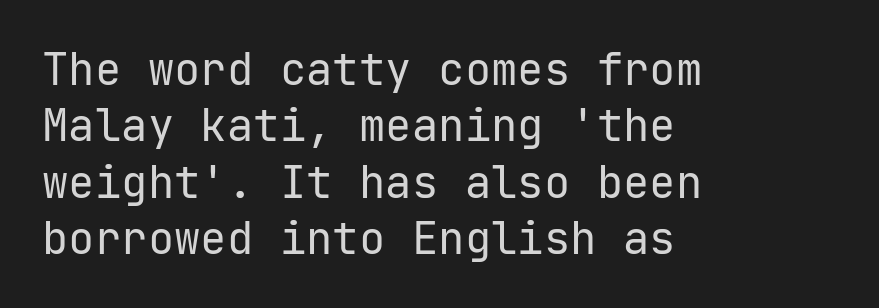
{"serif": "no", "italic": "no", "bold": "no", "weight": "regular", "width": "normal", "stroke_contrast": "low", "x_height": "medium", "monospaced": "yes", "underline": "no", "align": "left", "line_spacing": "normal", "line_spacing_ratio": 1.28, "letter_spacing": "normal", "letter_spacing_em": 0.0, "glyph_px": 44}
